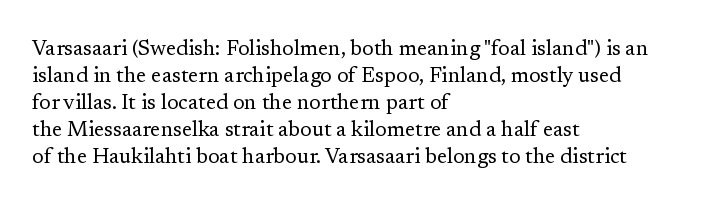
These lines keep a tight, regular rhythm from letter to letter. The rows are spaced the way most documents space them. Nothing heavy about these letters — not bold at all. A roman cut, with each character standing at attention. Check under the words: just untouched page. All the whitespace from short lines collects on the right.
